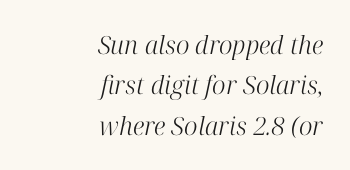
Tracking here is standard; glyphs follow each other at the usual distance. Reading down the column, the eye jumps a familiar distance to each next line. These lines are set flush right with a ragged left edge. Check under the words: just untouched page.
